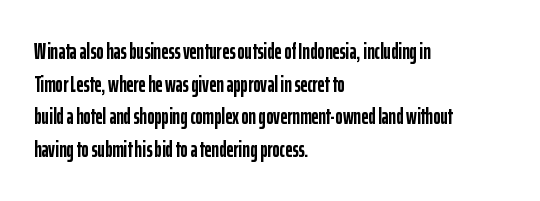
{"italic": "no", "bold": "yes", "underline": "no", "align": "left", "line_spacing": "normal", "line_spacing_ratio": 1.48, "letter_spacing": "normal", "letter_spacing_em": 0.0, "glyph_px": 22}
